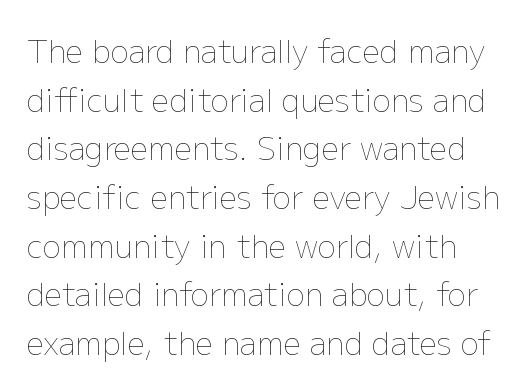
{"italic": "no", "bold": "no", "weight": "thin", "width": "normal", "stroke_contrast": "low", "x_height": "medium", "monospaced": "no", "underline": "no", "line_spacing": "normal", "line_spacing_ratio": 1.57, "letter_spacing": "normal", "letter_spacing_em": 0.0, "glyph_px": 31}
